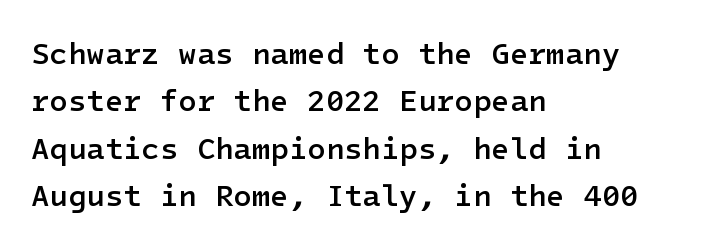
The image shows 30 px semibold sans-serif type, upright; set left-aligned, normal line spacing (1.58x), normal letter spacing, not underlined; low stroke contrast and a medium x-height.
